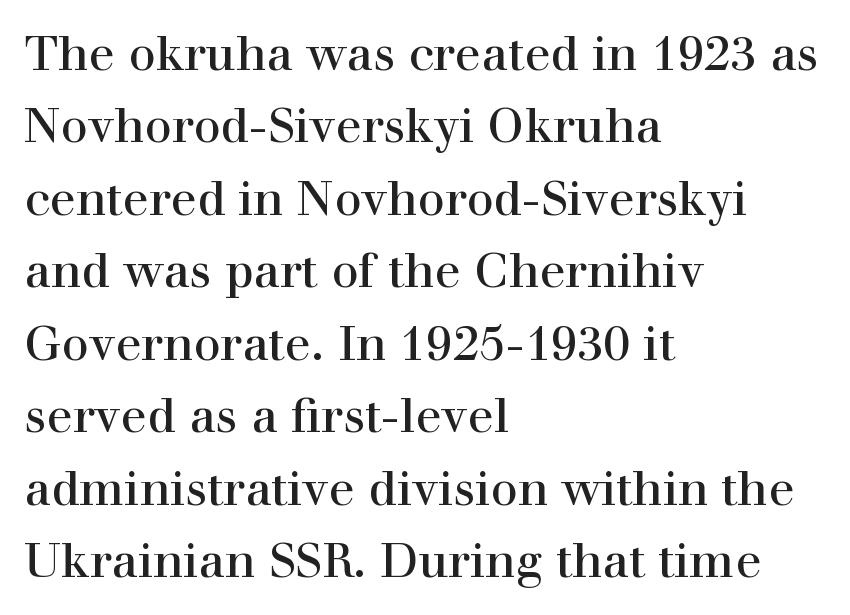
The image shows 48 px regular-weight serif type, upright; set left-aligned, normal line spacing (1.51x), normal letter spacing, not underlined; high stroke contrast and a medium x-height.
